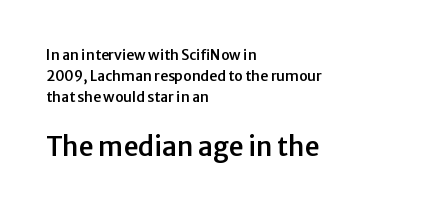
Q: Is the text italic (slanted)? A: No, it is upright.
Q: Is the text underlined? A: No.
Q: How is the paragraph aligned? A: Left-aligned.
Q: Is the spacing between letters normal or unusually wide? A: Normal.
Q: Is the spacing between lines tight, normal or loose? A: Normal.
Q: Which block of text is set in a larger size, the first (top) or the second (bottom)? A: The second (bottom) one.
